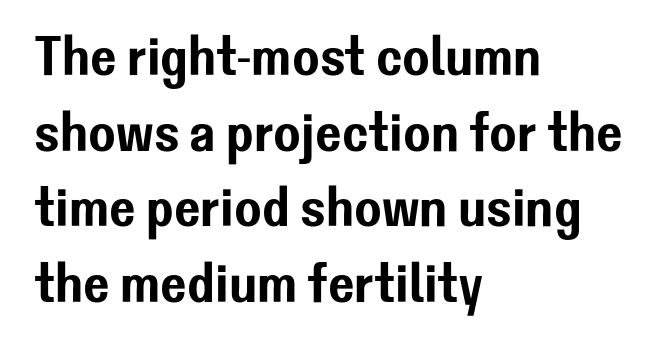
The image shows 56 px sans-serif type, upright; set left-aligned, normal line spacing (1.35x), normal letter spacing, not underlined; low stroke contrast and a medium x-height.
